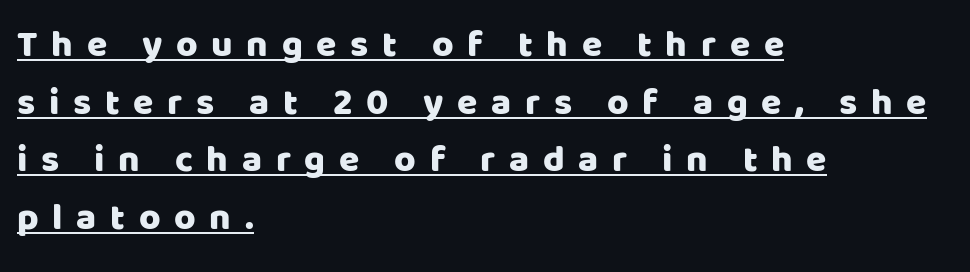
{"serif": "no", "italic": "no", "width": "normal", "stroke_contrast": "low", "x_height": "large", "monospaced": "no", "underline": "yes", "align": "left", "line_spacing": "normal", "line_spacing_ratio": 1.56, "letter_spacing": "wide", "letter_spacing_em": 0.37, "glyph_px": 37}
